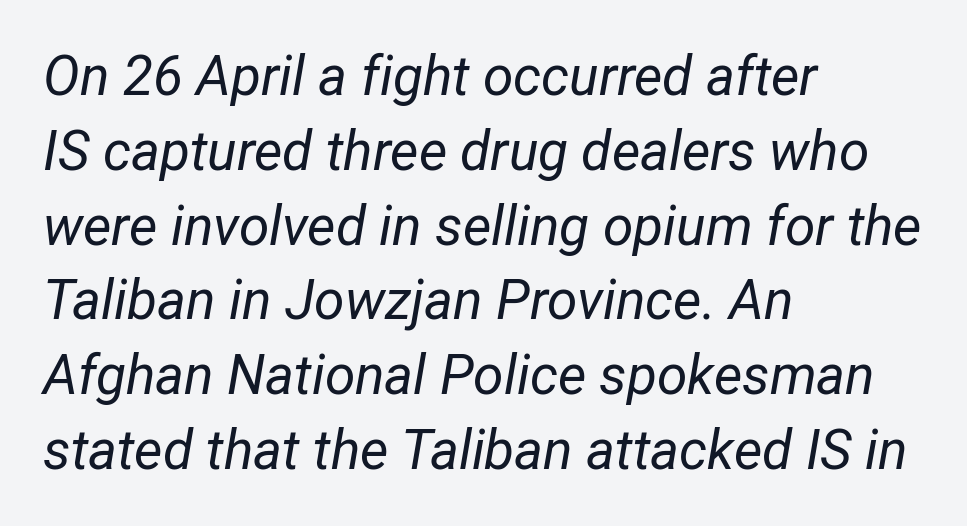
{"italic": "yes", "lean": "right", "slant_degrees": 12, "bold": "no", "weight": "regular", "width": "condensed", "stroke_contrast": "low", "x_height": "medium", "monospaced": "no", "underline": "no", "align": "left", "line_spacing": "normal", "line_spacing_ratio": 1.36, "letter_spacing": "normal", "letter_spacing_em": 0.0, "glyph_px": 55}
